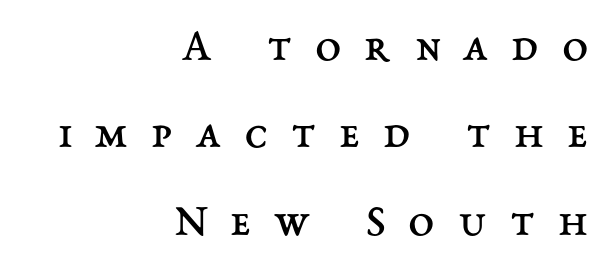
{"italic": "no", "bold": "no", "weight": "regular", "width": "normal", "stroke_contrast": "medium", "x_height": "medium", "monospaced": "no", "underline": "no", "align": "right", "line_spacing_ratio": 1.86, "letter_spacing": "wide", "letter_spacing_em": 0.49, "glyph_px": 47}
